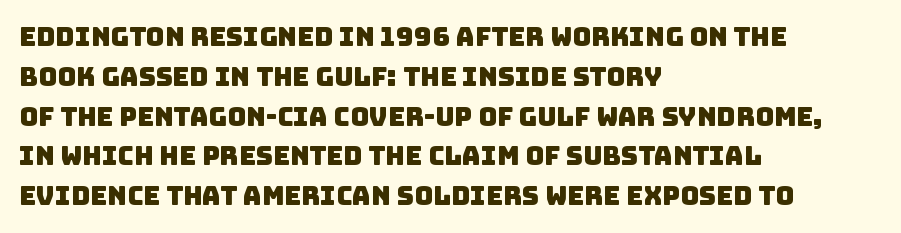
Successive baselines arrive at the customary interval. No extra tracking has been applied to these lines. Reading down the block, your eye returns to a fixed left position each line. The foot of each line stays bare and open.
